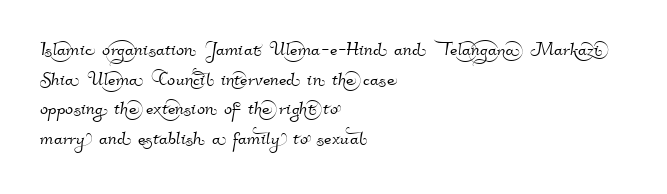
Q: Is the text underlined? A: No.
Q: How is the paragraph aligned? A: Left-aligned.
Q: Is the spacing between letters normal or unusually wide? A: Normal.
